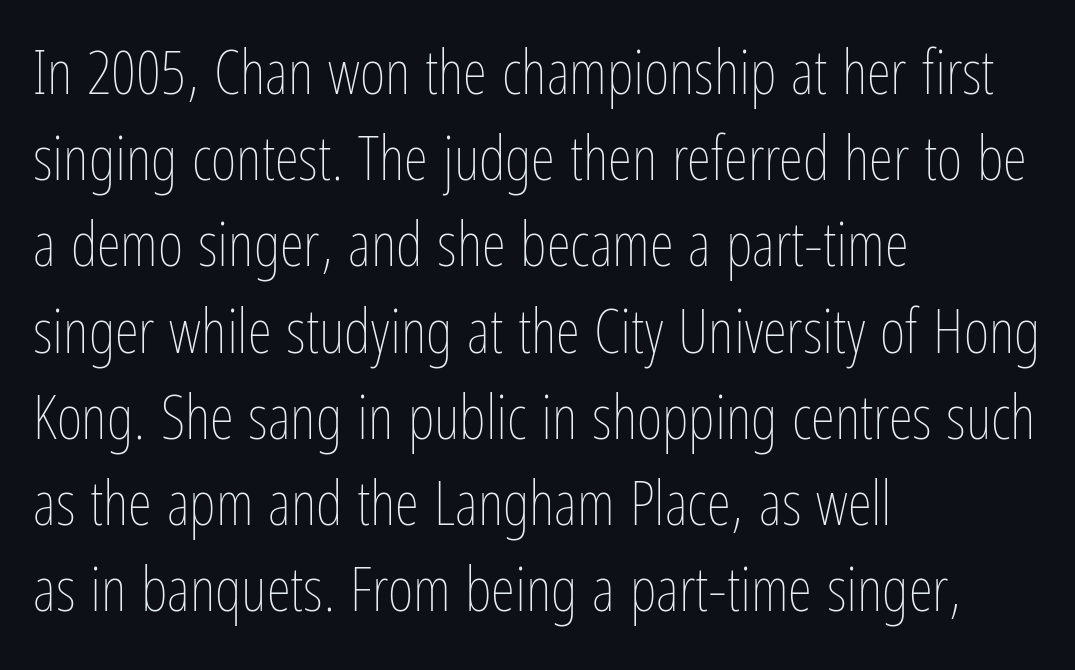
{"italic": "no", "bold": "no", "weight": "thin", "width": "condensed", "stroke_contrast": "low", "x_height": "medium", "monospaced": "no", "underline": "no", "align": "left", "line_spacing": "normal", "line_spacing_ratio": 1.39, "letter_spacing": "normal", "letter_spacing_em": 0.0, "glyph_px": 62}
